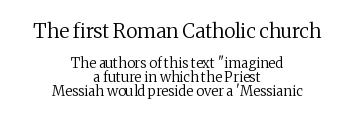
Q: Is the text bold? A: No.
Q: Is the text italic (slanted)? A: No, it is upright.
Q: Is the text underlined? A: No.
Q: How is the paragraph aligned? A: Centered.
Q: Is the spacing between letters normal or unusually wide? A: Normal.
Q: Is the spacing between lines tight, normal or loose? A: Tight.
Q: Which block of text is set in a larger size, the first (top) or the second (bottom)? A: The first (top) one.
